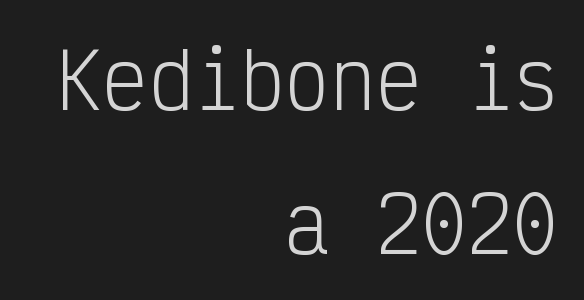
{"serif": "no", "italic": "no", "bold": "no", "weight": "light", "width": "condensed", "stroke_contrast": "low", "x_height": "medium", "monospaced": "yes", "underline": "no", "align": "right", "line_spacing": "loose", "line_spacing_ratio": 1.9, "letter_spacing": "normal", "letter_spacing_em": 0.0, "glyph_px": 76}
